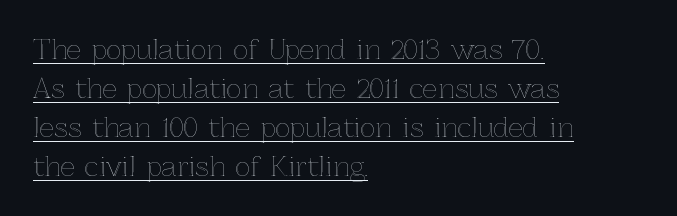
{"italic": "no", "underline": "yes", "align": "left", "line_spacing": "normal", "line_spacing_ratio": 1.5, "letter_spacing": "normal", "letter_spacing_em": 0.0, "glyph_px": 26}
